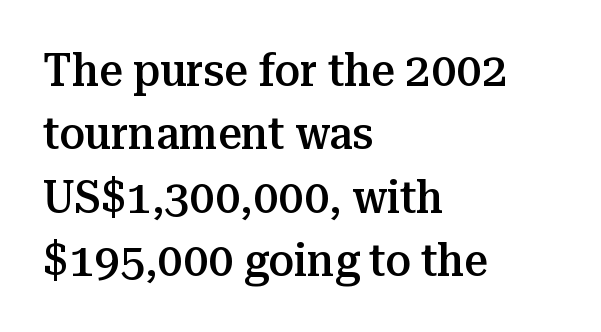
{"serif": "yes", "italic": "no", "bold": "semi", "weight": "semibold", "width": "normal", "stroke_contrast": "medium", "x_height": "medium", "monospaced": "no", "underline": "no", "align": "left", "line_spacing": "normal", "line_spacing_ratio": 1.38, "letter_spacing": "normal", "letter_spacing_em": 0.0, "glyph_px": 46}
